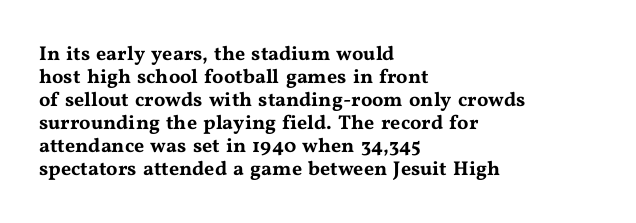
The image shows 20 px text type, upright; set left-aligned, tight line spacing (1.15x), normal letter spacing, not underlined.
